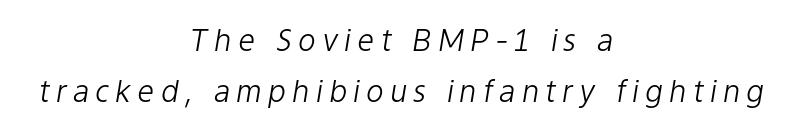
{"italic": "yes", "lean": "right", "slant_degrees": 9, "bold": "no", "weight": "light", "width": "normal", "stroke_contrast": "low", "x_height": "medium", "monospaced": "no", "underline": "no", "align": "center", "line_spacing_ratio": 1.71, "letter_spacing": "wide", "letter_spacing_em": 0.2, "glyph_px": 30}
